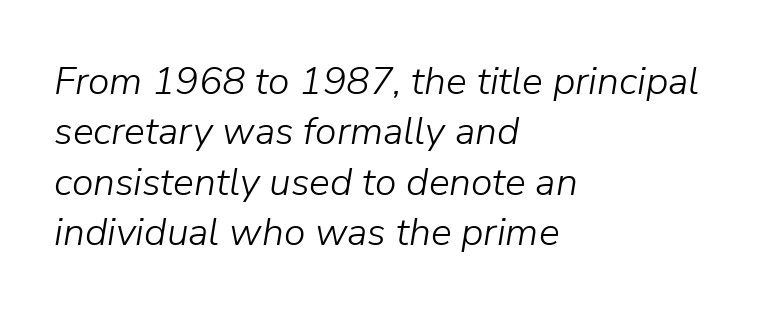
Q: Is the text bold? A: No.
Q: Is the text italic (slanted)? A: Yes, it leans right by about 9 degrees.
Q: Is the text underlined? A: No.
Q: How is the paragraph aligned? A: Left-aligned.
Q: Is the spacing between letters normal or unusually wide? A: Normal.
Q: Is the spacing between lines tight, normal or loose? A: Normal.
Q: Width (condensed, normal, or wide)? A: Normal.
Q: Stroke contrast? A: Low.
Q: x-height? A: Medium.
Q: Monospaced? A: No.
